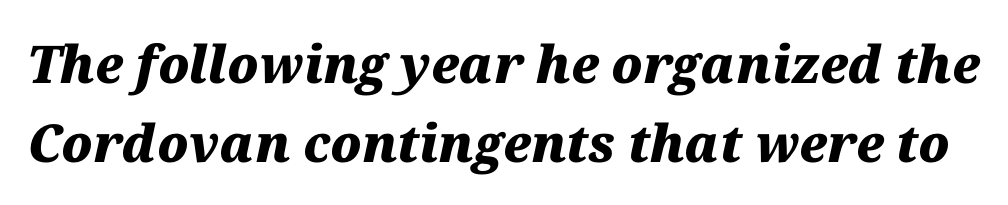
{"italic": "yes", "lean": "right", "slant_degrees": 12, "bold": "yes", "weight": "heavy", "width": "normal", "stroke_contrast": "medium", "x_height": "medium", "monospaced": "no", "underline": "no", "line_spacing": "normal", "line_spacing_ratio": 1.51, "letter_spacing": "normal", "letter_spacing_em": 0.0, "glyph_px": 52}
